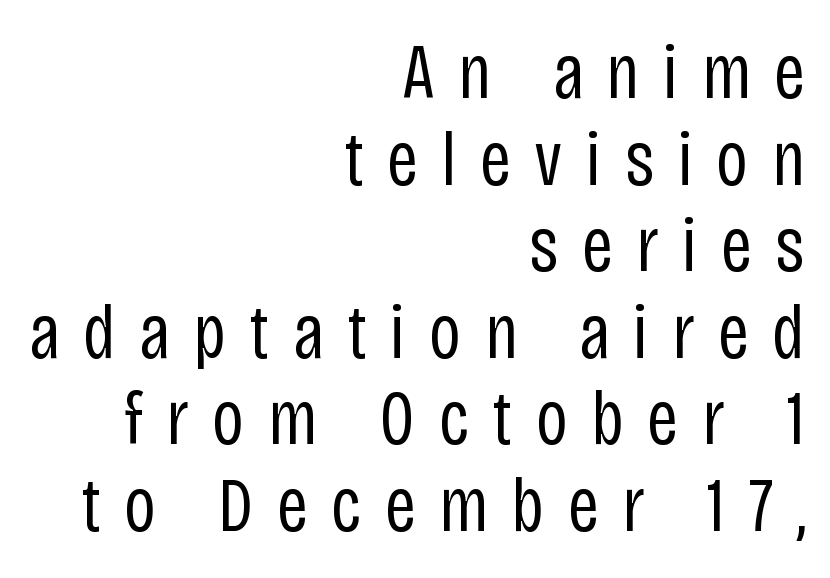
Honestly, the rows look squashed on top of each other. Here the designer chose a conventional face with non-uniform glyph widths. The rendering inserts visible extra space after every character. These glyphs show unthickened strokes, regular width or finer. Posture: vertical. The space beneath each line is pristine and unruled.
